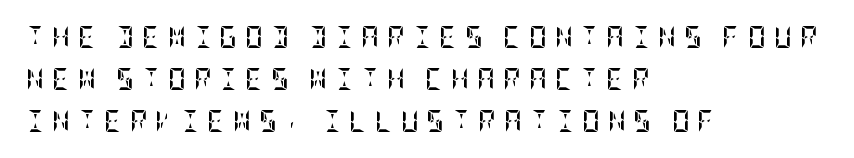
{"italic": "no", "bold": "yes", "underline": "no", "align": "left", "line_spacing": "loose", "line_spacing_ratio": 1.9, "letter_spacing": "wide", "letter_spacing_em": 0.36, "glyph_px": 22}
